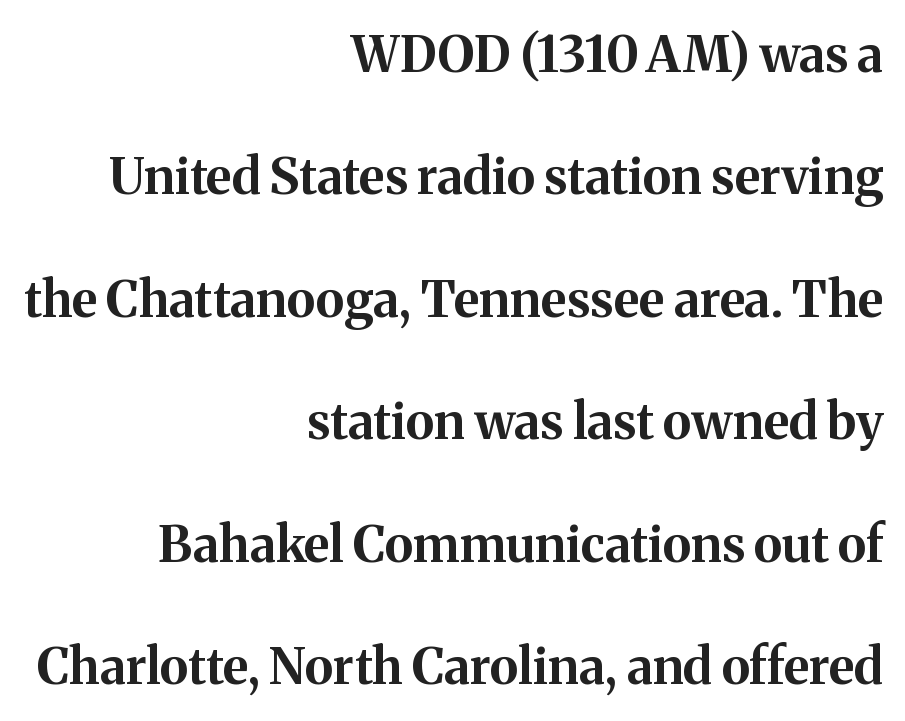
Q: Is the text bold? A: Yes.
Q: Is the text italic (slanted)? A: No, it is upright.
Q: Is the typeface a serif or a sans-serif typeface? A: Serif.
Q: Is the text underlined? A: No.
Q: How is the paragraph aligned? A: Right-aligned.
Q: Is the spacing between letters normal or unusually wide? A: Normal.
Q: Is the spacing between lines tight, normal or loose? A: Loose.
Q: Width (condensed, normal, or wide)? A: Normal.
Q: Stroke contrast? A: Medium.
Q: x-height? A: Medium.
Q: Monospaced? A: No.
